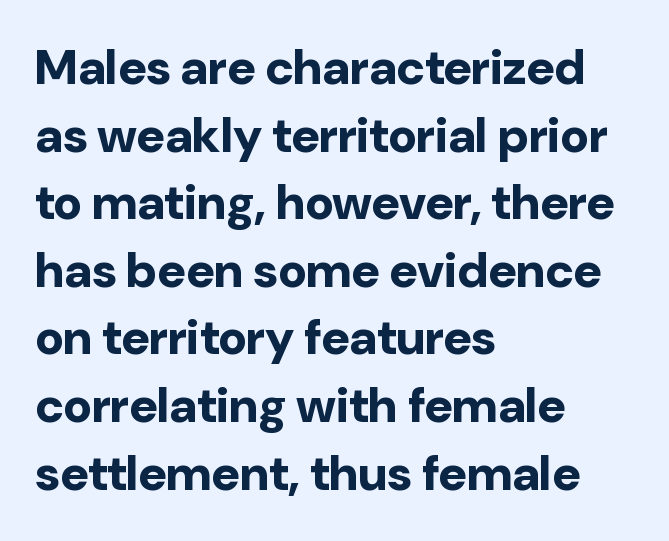
{"serif": "no", "italic": "no", "bold": "yes", "weight": "bold", "width": "normal", "stroke_contrast": "low", "x_height": "medium", "monospaced": "no", "underline": "no", "align": "left", "line_spacing": "normal", "line_spacing_ratio": 1.38, "letter_spacing": "normal", "letter_spacing_em": 0.0, "glyph_px": 49}
